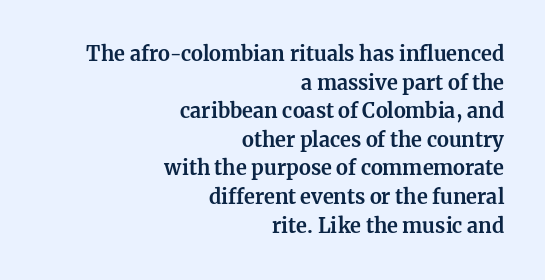
The image shows 20 px bold type, upright; set right-aligned, normal line spacing (1.43x), normal letter spacing, not underlined.
